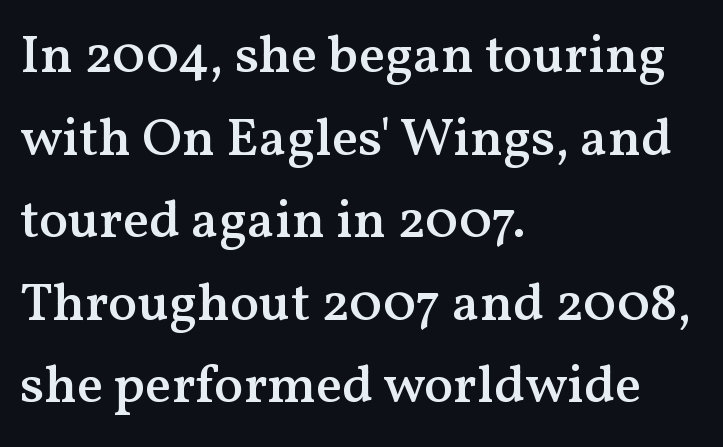
Q: Is the text bold? A: Semi-bold.
Q: Is the text italic (slanted)? A: No, it is upright.
Q: Is the typeface a serif or a sans-serif typeface? A: Serif.
Q: Is the text underlined? A: No.
Q: How is the paragraph aligned? A: Left-aligned.
Q: Is the spacing between letters normal or unusually wide? A: Normal.
Q: Is the spacing between lines tight, normal or loose? A: Normal.
Q: Width (condensed, normal, or wide)? A: Normal.
Q: Stroke contrast? A: Medium.
Q: x-height? A: Medium.
Q: Monospaced? A: No.
